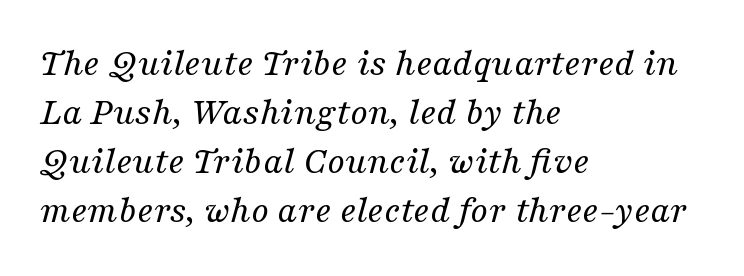
The passage shown is not underscored anywhere. Heft: none added — not bold. The lines are quadded left. Slant detected: the letters are inclined.
